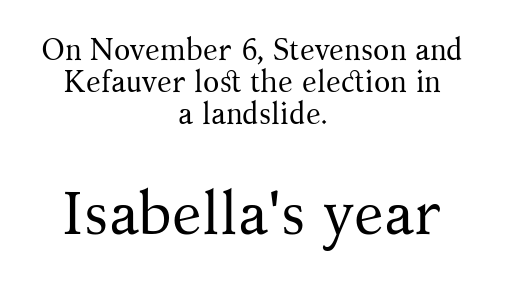
Vertical strokes here are truly vertical. Glance below the letters and you will spot only blank space. The type family on display is of the serif kind. Line spacing here is tight.
